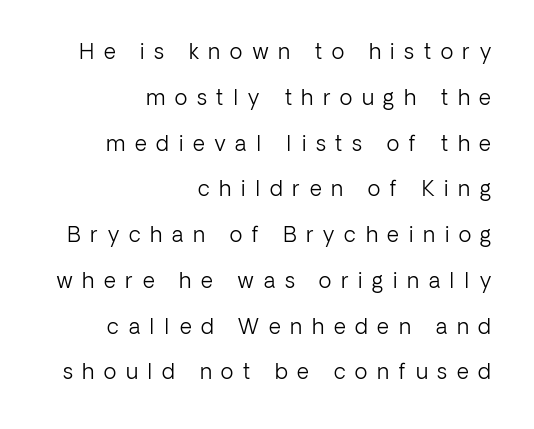
What's the leading like? Stretched, with rows far apart. If you drew a ruler down the right edge, every line would touch it. This rendering widens character spacing well past its baseline value. The strokes carry an ordinary text weight at most.
